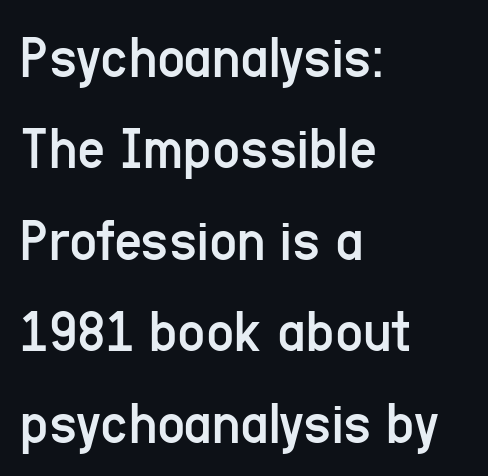
The image shows 61 px regular-weight, condensed sans-serif type, upright; set left-aligned, normal line spacing (1.5x), normal letter spacing, not underlined; low stroke contrast and a medium x-height.
